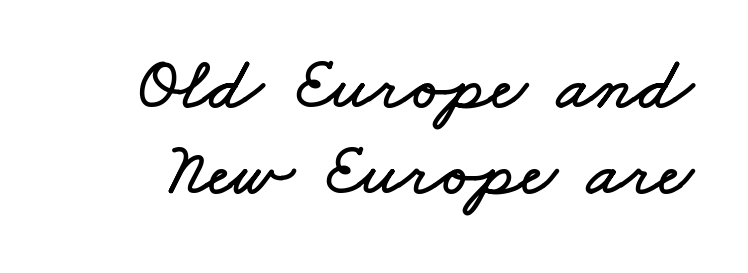
These lines huddle together more closely than default settings would place them. Here the designer chose a conventional face with non-uniform glyph widths. The space beneath each line is pristine and unruled. Here the glyphs are tracked normally, forming tight word shapes.
